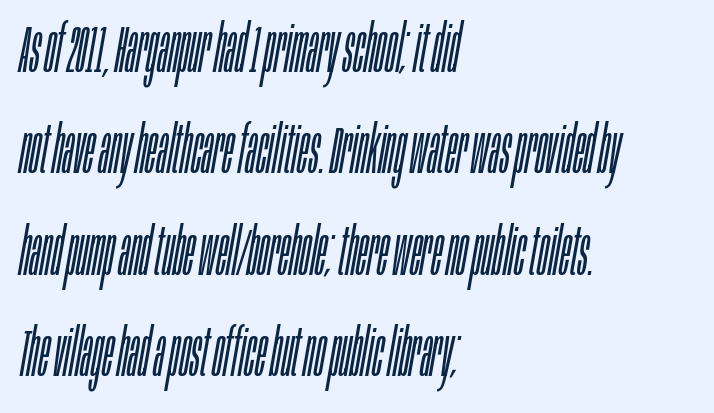
Q: Is the text bold? A: No.
Q: Is the text italic (slanted)? A: Yes, it leans right by about 10 degrees.
Q: Is the text underlined? A: No.
Q: How is the paragraph aligned? A: Left-aligned.
Q: Is the spacing between letters normal or unusually wide? A: Normal.
Q: Is the spacing between lines tight, normal or loose? A: Normal.
Q: Width (condensed, normal, or wide)? A: Condensed.
Q: Stroke contrast? A: Low.
Q: x-height? A: Large.
Q: Monospaced? A: No.
